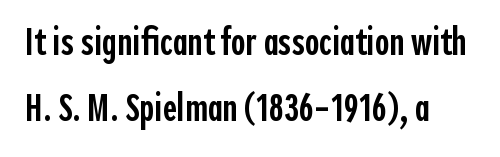
Q: Is the text bold? A: Semi-bold.
Q: Is the text italic (slanted)? A: No, it is upright.
Q: Is the typeface a serif or a sans-serif typeface? A: Sans-serif.
Q: Is the text underlined? A: No.
Q: How is the paragraph aligned? A: Left-aligned.
Q: Is the spacing between letters normal or unusually wide? A: Normal.
Q: Is the spacing between lines tight, normal or loose? A: Normal.
Q: Width (condensed, normal, or wide)? A: Condensed.
Q: x-height? A: Medium.
Q: Monospaced? A: No.
